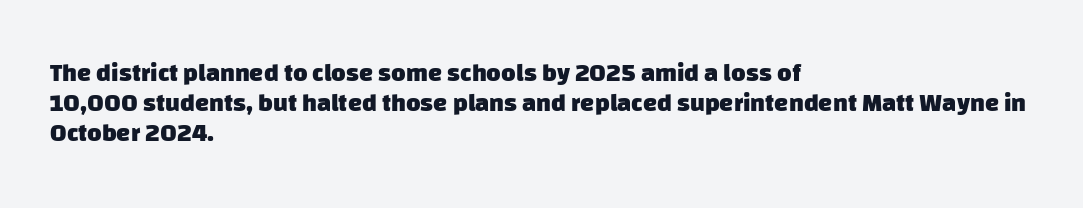
{"bold": "yes", "underline": "no", "align": "left", "line_spacing_ratio": 1.21, "letter_spacing": "normal", "letter_spacing_em": 0.0, "glyph_px": 25}
